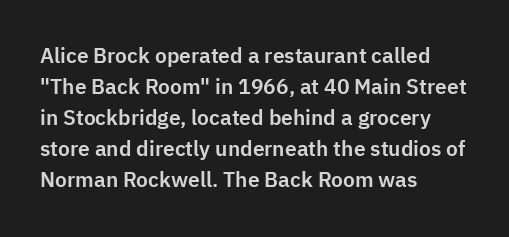
Does the copy run flush right? No — it runs flush left. The specimen reads as upright at a glance. Between one letter and the next there's only the usual sliver of space. The designer left line spacing at the default.
